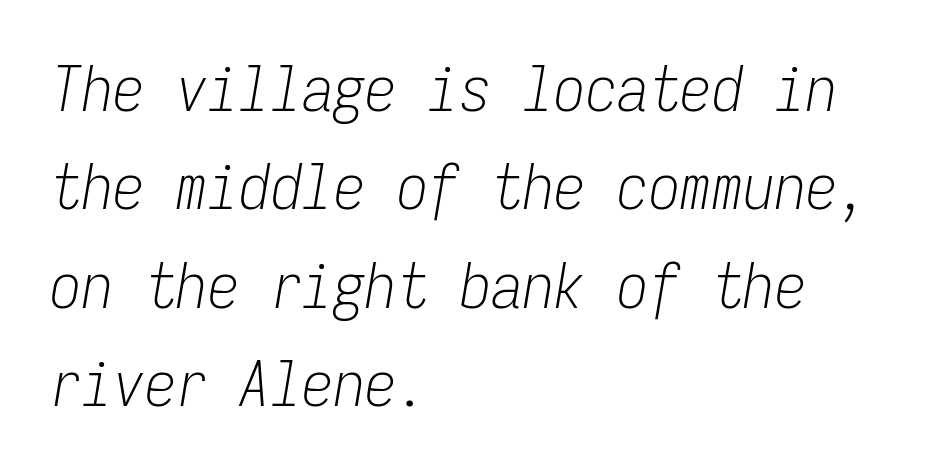
Q: Is the text bold? A: No.
Q: Is the text italic (slanted)? A: Yes, it leans right by about 9 degrees.
Q: Is the text underlined? A: No.
Q: How is the paragraph aligned? A: Left-aligned.
Q: Is the spacing between letters normal or unusually wide? A: Normal.
Q: Is the spacing between lines tight, normal or loose? A: Normal.
Q: Width (condensed, normal, or wide)? A: Condensed.
Q: Stroke contrast? A: Low.
Q: x-height? A: Medium.
Q: Monospaced? A: Yes.
